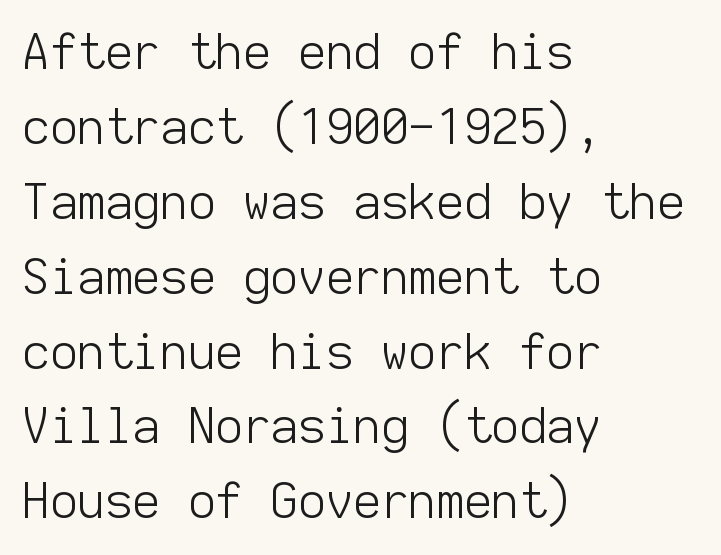
{"serif": "no", "italic": "no", "bold": "no", "weight": "light", "width": "normal", "stroke_contrast": "low", "x_height": "medium", "monospaced": "yes", "underline": "no", "align": "left", "line_spacing": "normal", "line_spacing_ratio": 1.56, "letter_spacing": "normal", "letter_spacing_em": 0.0, "glyph_px": 48}
